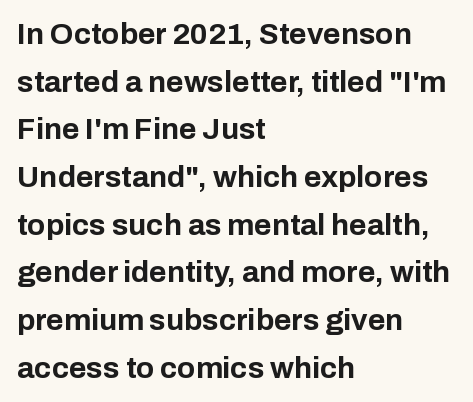
Just letters on the line, the space beneath them empty. The lettering holds an erect, upright posture throughout. This is heavy type, rendered in bold. Casual observation: everything's shoved over to the left. Letter spacing: default. The font family rendered here belongs to the sans-serif group.
